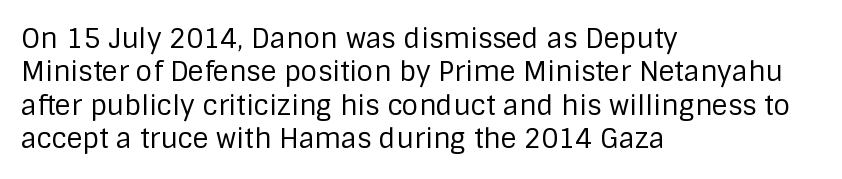
No letter is thick-stroked: the sample isn't bold. This rendering leaves character spacing at its baseline value. A bare baseline throughout the passage. Line beginnings align vertically; line endings do not. This sample uses an upright cut, with every glyph sitting square on the baseline.
